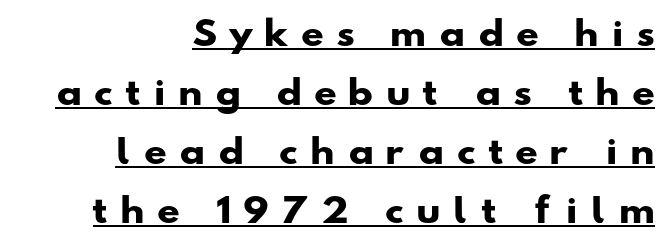
{"serif": "no", "bold": "yes", "weight": "heavy", "width": "wide", "stroke_contrast": "low", "x_height": "small", "monospaced": "no", "underline": "yes", "align": "right", "line_spacing_ratio": 1.79, "letter_spacing": "wide", "letter_spacing_em": 0.42, "glyph_px": 33}
